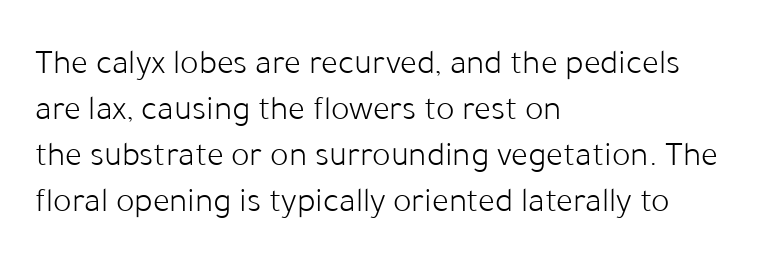
{"serif": "no", "italic": "no", "bold": "no", "weight": "light", "width": "normal", "stroke_contrast": "low", "x_height": "medium", "monospaced": "no", "underline": "no", "align": "left", "line_spacing": "normal", "line_spacing_ratio": 1.31, "letter_spacing": "normal", "letter_spacing_em": 0.0, "glyph_px": 35}
